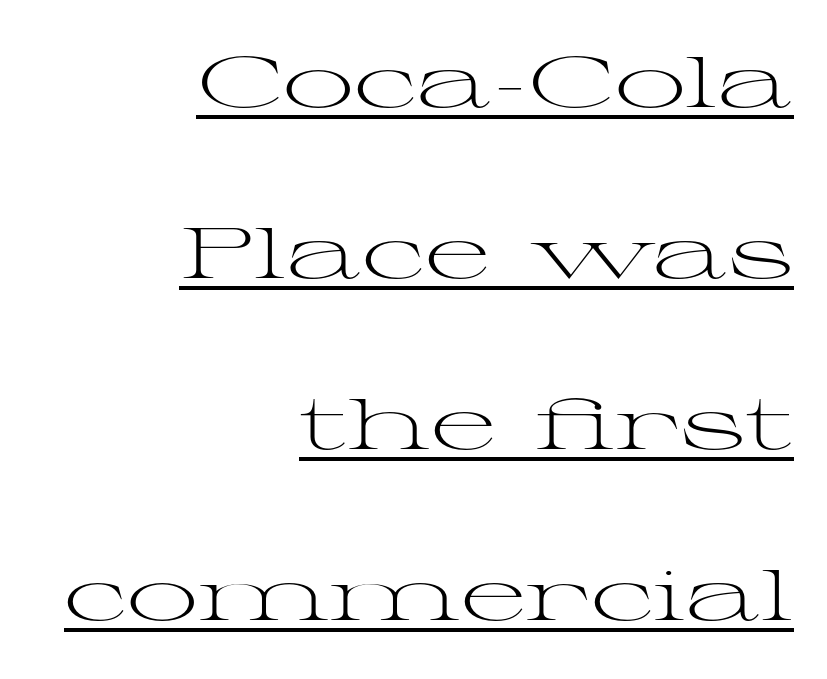
The image shows 71 px light, wide serif type, upright; set right-aligned, loose line spacing (2.41x), normal letter spacing, underlined; medium stroke contrast and a medium x-height.
